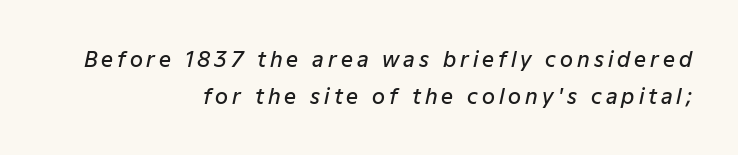
Stroke thickness is moderately raised; the sample reads as semibold. Underlining? Definitely not there. Where is the straight margin? On the right. The letters are slanted; this is an italic face.
